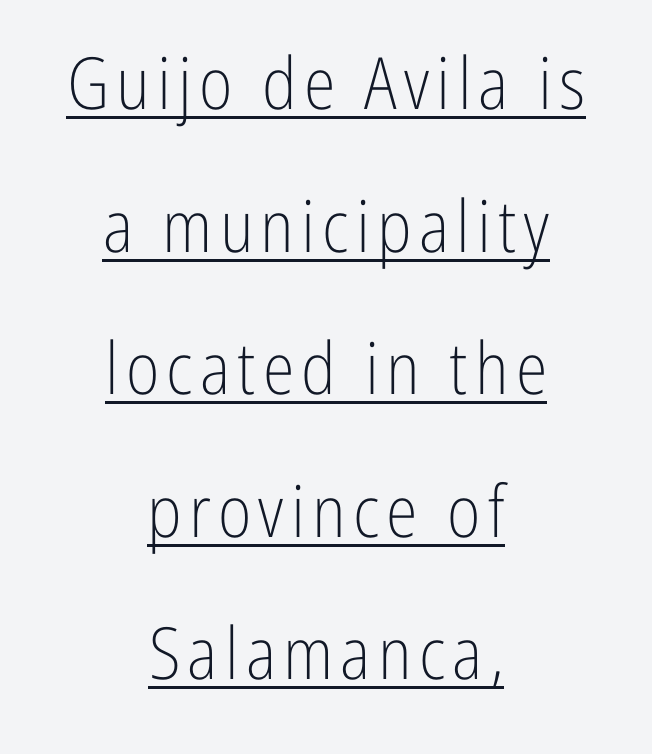
The image shows 72 px light, condensed sans-serif type, upright; set centered, loose line spacing (1.98x), underlined; low stroke contrast and a medium x-height.
